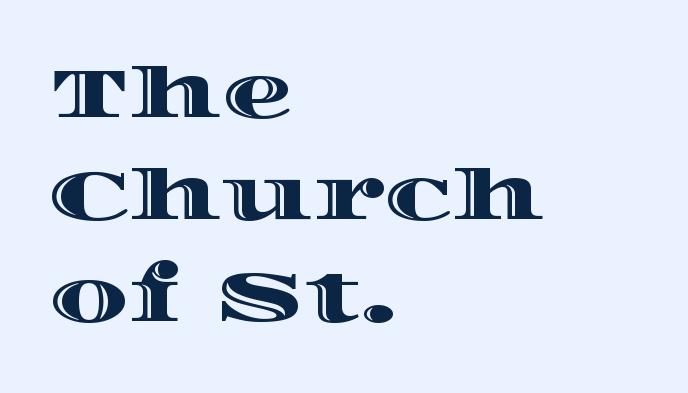
Q: Is the text italic (slanted)? A: No, it is upright.
Q: Is the text underlined? A: No.
Q: How is the paragraph aligned? A: Left-aligned.
Q: Is the spacing between letters normal or unusually wide? A: Normal.
Q: Is the spacing between lines tight, normal or loose? A: Normal.
Q: Width (condensed, normal, or wide)? A: Wide.
Q: x-height? A: Large.
Q: Monospaced? A: No.
